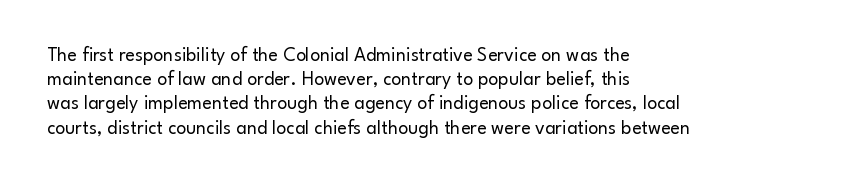
{"italic": "no", "bold": "no", "underline": "no", "align": "left", "line_spacing_ratio": 1.21, "letter_spacing": "normal", "letter_spacing_em": 0.0, "glyph_px": 20}
